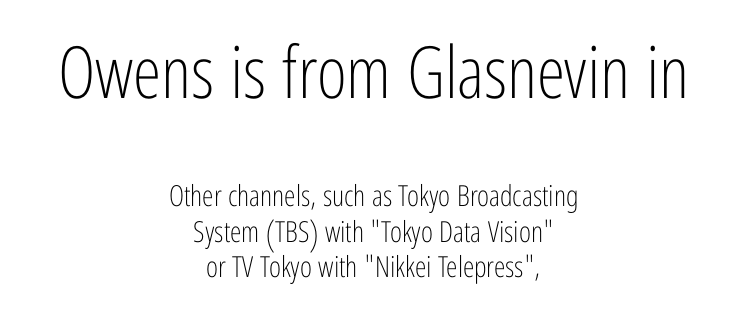
{"serif": "no", "italic": "no", "bold": "no", "weight": "light", "width": "condensed", "stroke_contrast": "low", "x_height": "medium", "monospaced": "no", "underline": "no", "align": "center", "line_spacing_ratio": 1.22, "letter_spacing": "normal", "letter_spacing_em": 0.0, "larger_block": "first", "size_ratio": 2.48, "glyph_px": 72}
